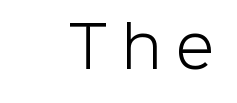
{"serif": "no", "italic": "no", "bold": "no", "weight": "light", "width": "normal", "stroke_contrast": "low", "x_height": "medium", "monospaced": "no", "underline": "no", "letter_spacing": "wide", "letter_spacing_em": 0.26, "glyph_px": 56}
